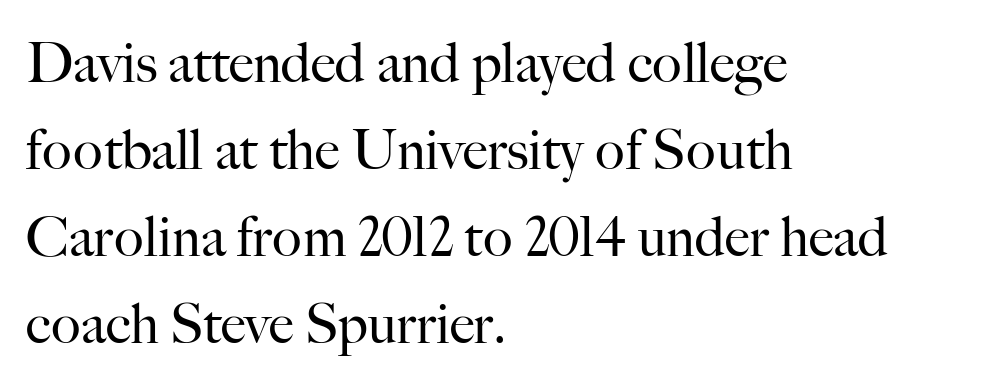
Q: Is the text bold? A: No.
Q: Is the text italic (slanted)? A: No, it is upright.
Q: Is the typeface a serif or a sans-serif typeface? A: Serif.
Q: Is the text underlined? A: No.
Q: How is the paragraph aligned? A: Left-aligned.
Q: Is the spacing between letters normal or unusually wide? A: Normal.
Q: Is the spacing between lines tight, normal or loose? A: Normal.
Q: Width (condensed, normal, or wide)? A: Normal.
Q: Stroke contrast? A: High.
Q: x-height? A: Small.
Q: Monospaced? A: No.
